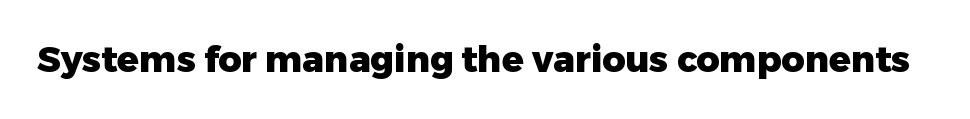
Q: Is the text bold? A: Yes.
Q: Is the text italic (slanted)? A: No, it is upright.
Q: Is the typeface a serif or a sans-serif typeface? A: Sans-serif.
Q: Is the text underlined? A: No.
Q: Is the spacing between letters normal or unusually wide? A: Normal.
Q: Width (condensed, normal, or wide)? A: Normal.
Q: Stroke contrast? A: Low.
Q: x-height? A: Medium.
Q: Monospaced? A: No.
